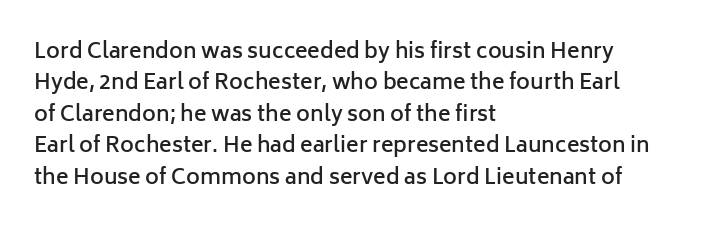
The image shows 21 px text type, upright; set left-aligned, normal line spacing (1.5x), normal letter spacing, not underlined.
